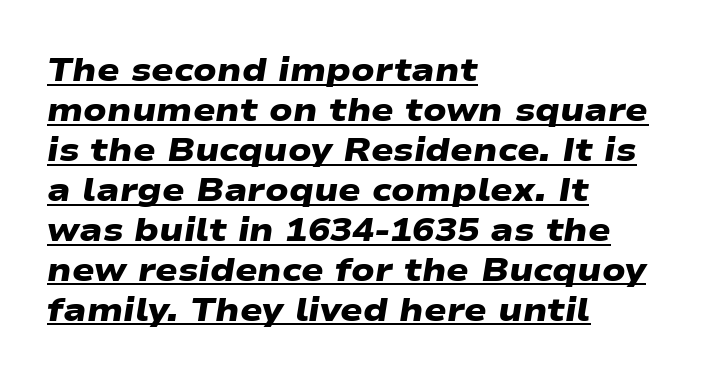
This is heavy type, rendered in bold. Note the varied advance widths — an 'i' is clearly narrower than an 'm'. A rule runs beneath these lines of type. Alignment: flush left. The text was rendered using a sans face with plain stroke endings. Spacing between characters is what you'd get straight out of the box.
